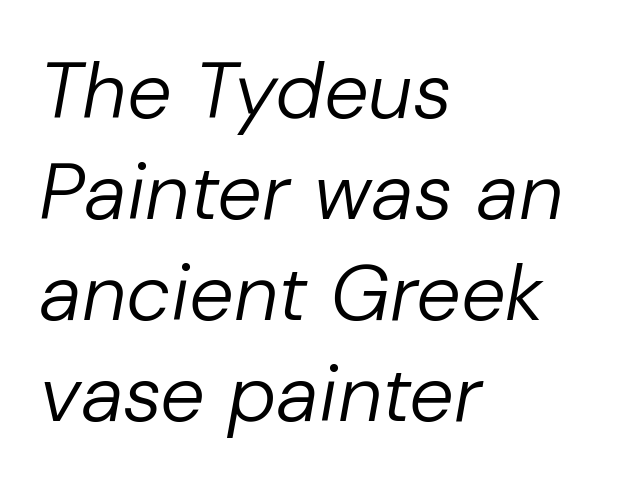
Q: Is the text bold? A: No.
Q: Is the text italic (slanted)? A: Yes, it leans right by about 10 degrees.
Q: Is the text underlined? A: No.
Q: How is the paragraph aligned? A: Left-aligned.
Q: Is the spacing between letters normal or unusually wide? A: Normal.
Q: Is the spacing between lines tight, normal or loose? A: Normal.
Q: Width (condensed, normal, or wide)? A: Normal.
Q: Stroke contrast? A: Low.
Q: x-height? A: Medium.
Q: Monospaced? A: No.
